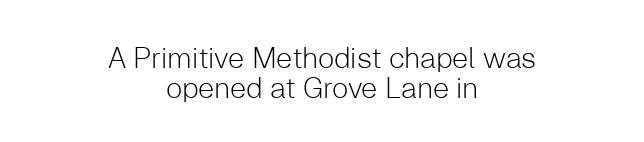
Standard letterfit; no display-style spreading of the glyphs. No italicization has been applied; the sample stays upright. The paragraph shown floats in the horizontal middle. In terms of leading, this rendering errs on the cramped side. Underline: absent. The passage shown is not bold in any degree.
